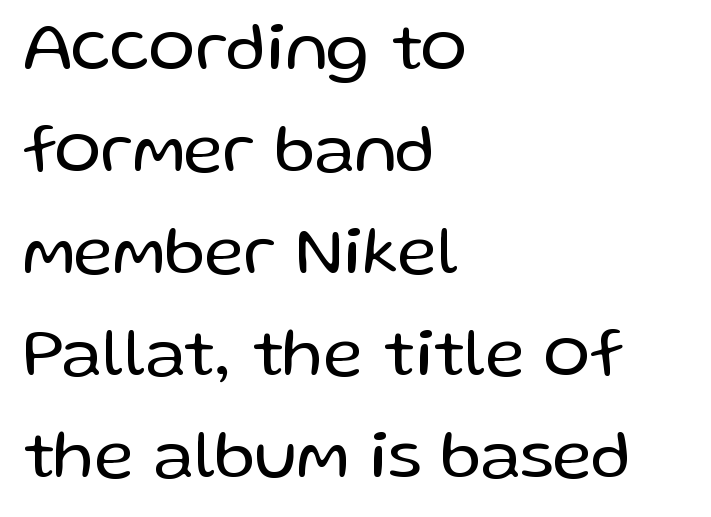
Successive baselines arrive at the customary interval. This sample uses a sans-serif face. Summary of weight: not heavy and not bold. This is the regular roman posture of the typeface. The paragraph shown leans on its left margin. Underlining? Definitely not there.
